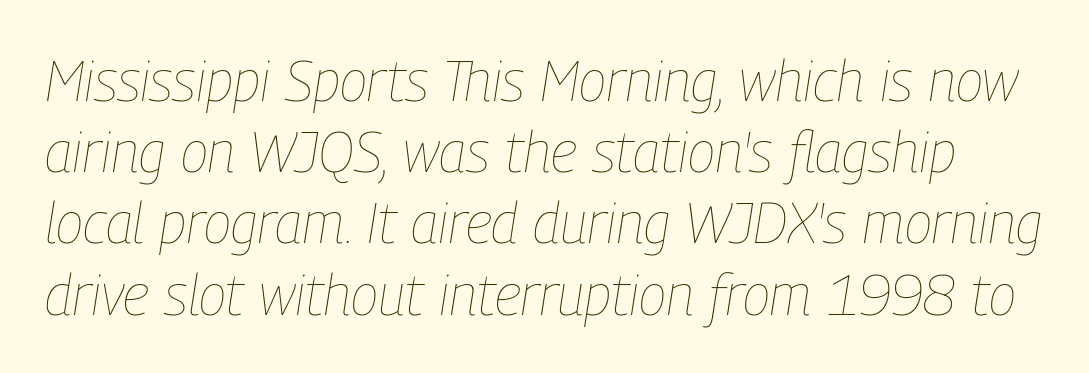
Each new line begins a customary step beneath the previous one. Honestly, there is no underline to notice here at all. The strokes are not fattened; the text isn't bold. Characters are canted at an angle relative to the baseline's perpendicular. Think of a printed novel: that variable character pitch is what you see here. This rendering leaves character spacing at its baseline value.
